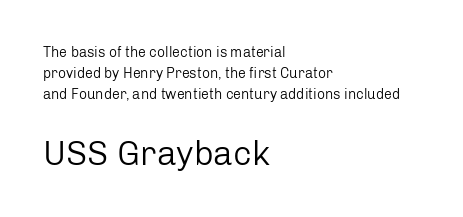
Q: Is the text bold? A: No.
Q: Is the text italic (slanted)? A: No, it is upright.
Q: Is the typeface a serif or a sans-serif typeface? A: Sans-serif.
Q: Is the text underlined? A: No.
Q: How is the paragraph aligned? A: Left-aligned.
Q: Is the spacing between letters normal or unusually wide? A: Normal.
Q: Is the spacing between lines tight, normal or loose? A: Normal.
Q: Which block of text is set in a larger size, the first (top) or the second (bottom)? A: The second (bottom) one.
Q: Width (condensed, normal, or wide)? A: Normal.
Q: Stroke contrast? A: Low.
Q: x-height? A: Medium.
Q: Monospaced? A: No.
